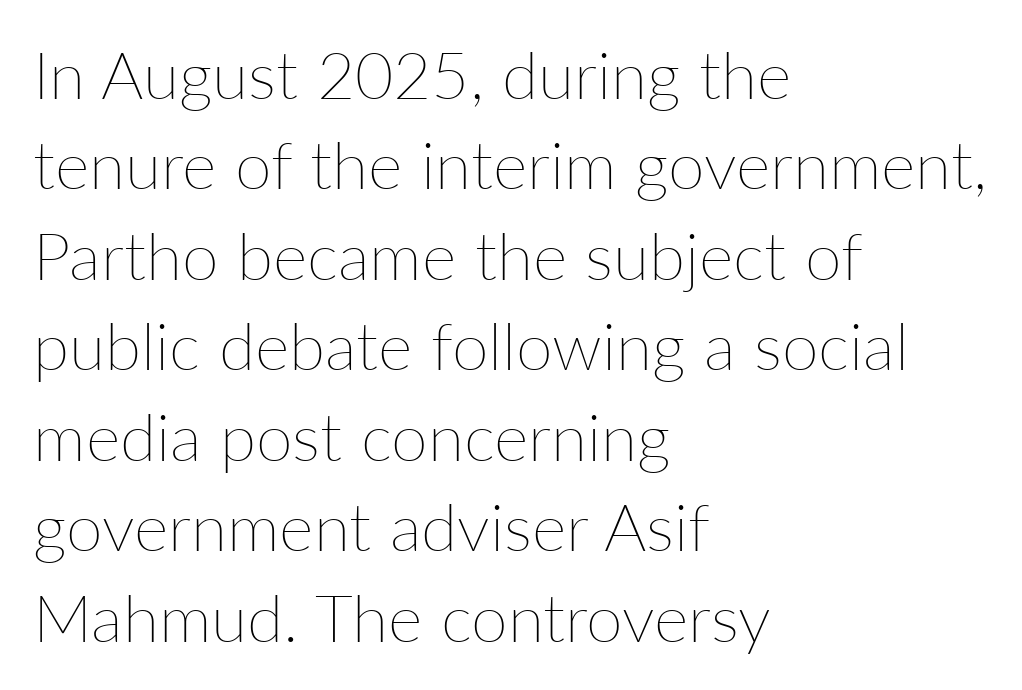
{"italic": "no", "bold": "no", "weight": "thin", "width": "normal", "stroke_contrast": "low", "x_height": "medium", "monospaced": "no", "underline": "no", "align": "left", "line_spacing": "normal", "line_spacing_ratio": 1.37, "letter_spacing": "normal", "letter_spacing_em": 0.0, "glyph_px": 66}
